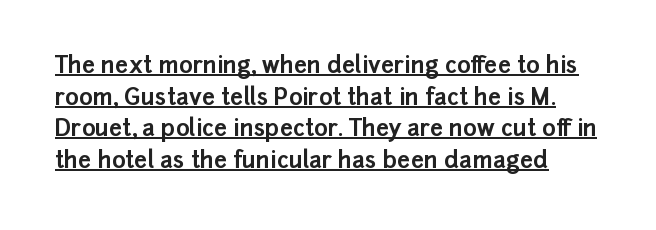
The image shows 23 px bold type, upright; set normal line spacing (1.38x), normal letter spacing, underlined.
